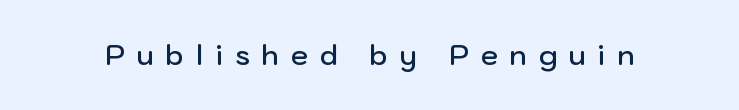
The image shows 27 px text type, upright; set unusually wide letter spacing (+0.46 em), not underlined.
